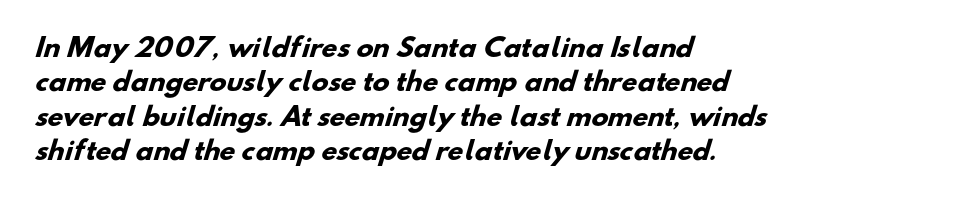
Q: Is the text bold? A: Yes.
Q: Is the text underlined? A: No.
Q: How is the paragraph aligned? A: Left-aligned.
Q: Is the spacing between letters normal or unusually wide? A: Normal.
Q: Is the spacing between lines tight, normal or loose? A: Normal.
